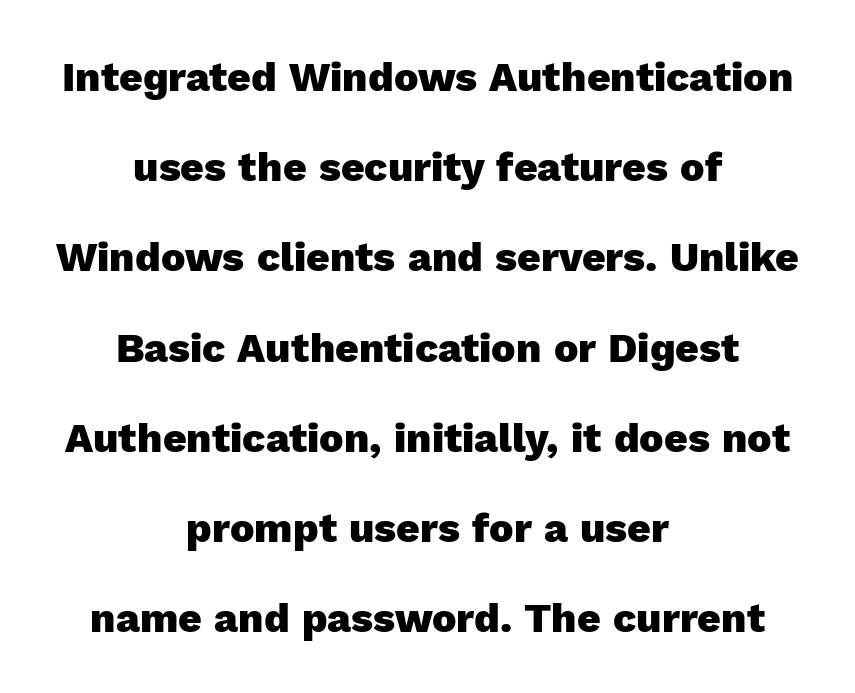
Q: Is the text bold? A: Yes.
Q: Is the text italic (slanted)? A: No, it is upright.
Q: Is the typeface a serif or a sans-serif typeface? A: Sans-serif.
Q: Is the text underlined? A: No.
Q: How is the paragraph aligned? A: Centered.
Q: Is the spacing between letters normal or unusually wide? A: Normal.
Q: Is the spacing between lines tight, normal or loose? A: Loose.
Q: Width (condensed, normal, or wide)? A: Normal.
Q: x-height? A: Medium.
Q: Monospaced? A: No.
